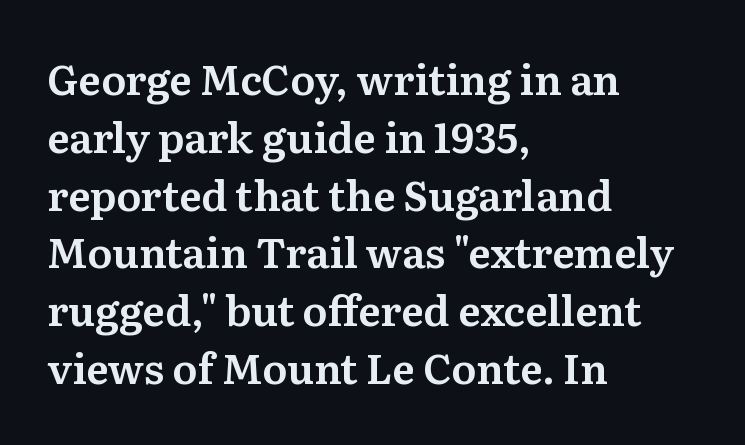
The image shows 41 px serif type, upright; set left-aligned, normal line spacing (1.41x), normal letter spacing, not underlined; medium stroke contrast and a medium x-height.
